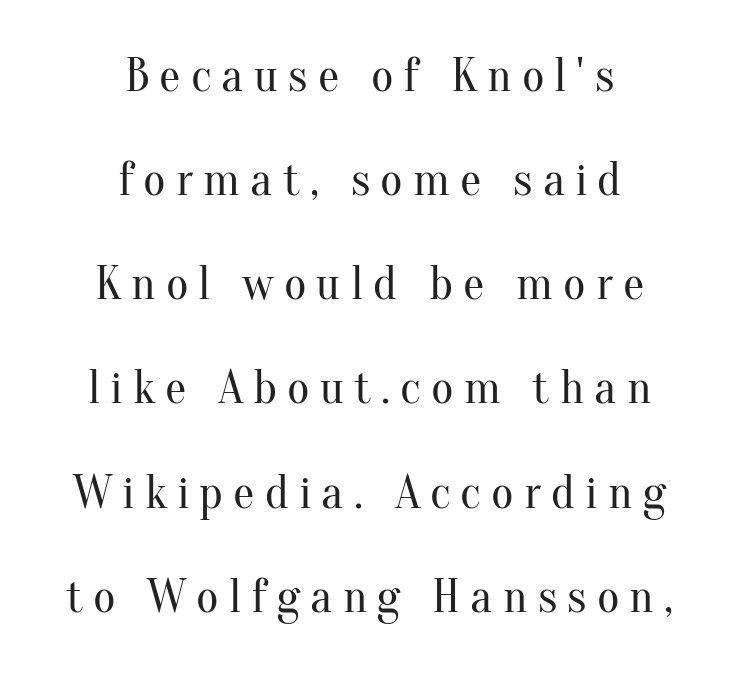
Short note: letters widely spaced. Check under the words: just untouched page. Yep, those are serifs on the letters. Successive baselines arrive slowly, with a big drop between each. Rendered with straight, roman letterforms. Is the type heavy? It reads as light-to-regular instead.
